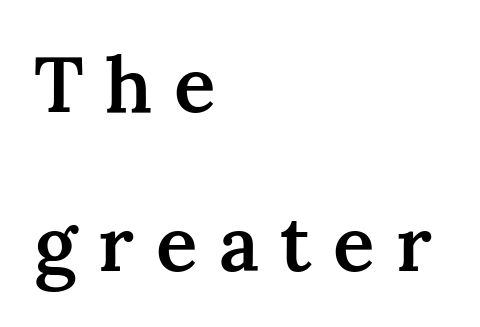
The space beneath each line is pristine and unruled. Horizontal bands of white between lines are thick stripes. Is there any slant? The stems are plumb. Look at the tracking — it's clearly loosened, letters drifting apart. Proportional: the letters do not fall into vertical columns. Students, this is semibold: more ink than regular, less than bold.
